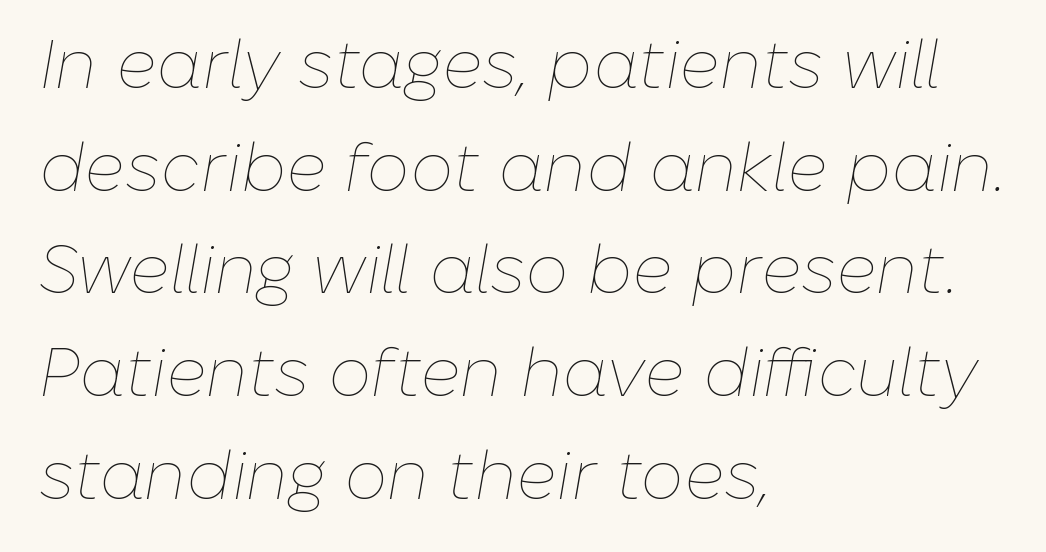
{"italic": "yes", "lean": "right", "slant_degrees": 10, "bold": "no", "weight": "thin", "width": "normal", "stroke_contrast": "low", "x_height": "medium", "monospaced": "no", "underline": "no", "align": "left", "line_spacing": "normal", "line_spacing_ratio": 1.51, "letter_spacing": "normal", "letter_spacing_em": 0.0, "glyph_px": 68}
